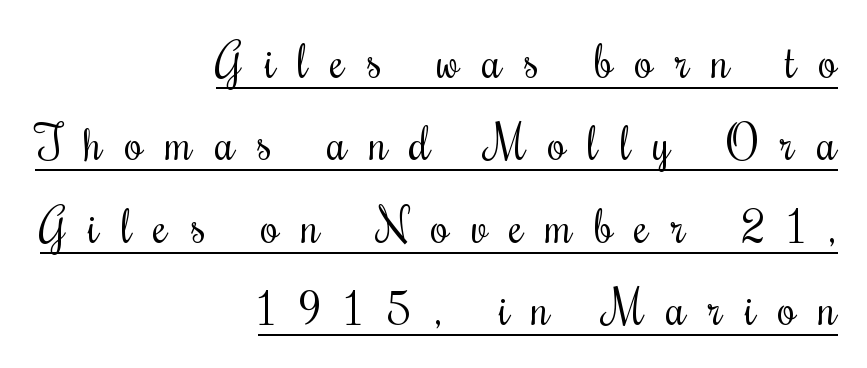
Q: Is the text bold? A: No.
Q: Is the text italic (slanted)? A: Yes.
Q: Is the typeface a serif or a sans-serif typeface? A: Serif.
Q: Is the text underlined? A: Yes.
Q: How is the paragraph aligned? A: Right-aligned.
Q: Is the spacing between letters normal or unusually wide? A: Unusually wide.
Q: Width (condensed, normal, or wide)? A: Condensed.
Q: Stroke contrast? A: Medium.
Q: x-height? A: Small.
Q: Monospaced? A: No.
